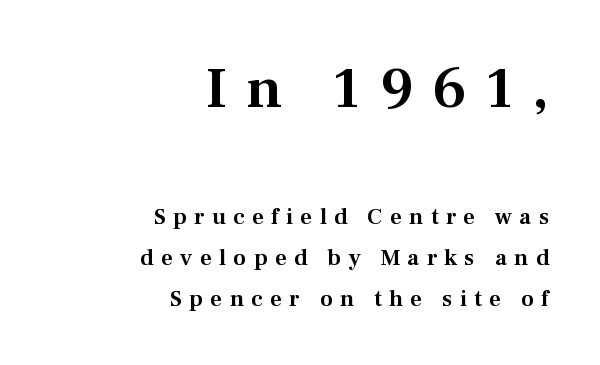
The image shows 58 px serif type, upright; set right-aligned, line spacing 1.78x, unusually wide letter spacing (+0.32 em), not underlined; the first (top) block is 2.52x larger; medium stroke contrast and a medium x-height.
